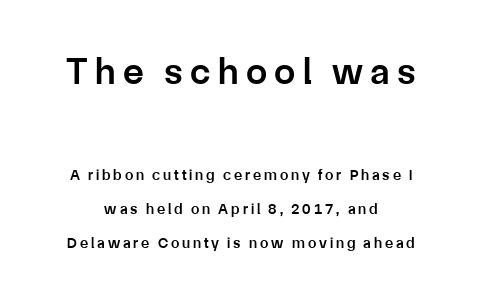
{"serif": "no", "italic": "no", "bold": "semi", "weight": "semibold", "width": "normal", "stroke_contrast": "low", "x_height": "medium", "monospaced": "no", "underline": "no", "align": "center", "line_spacing": "loose", "line_spacing_ratio": 2.28, "larger_block": "first", "size_ratio": 2.53, "glyph_px": 38}
